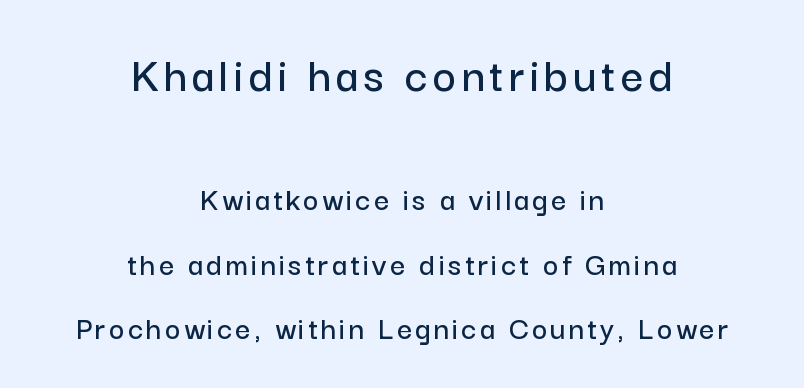
{"serif": "no", "italic": "no", "width": "normal", "stroke_contrast": "low", "x_height": "medium", "monospaced": "no", "underline": "no", "align": "center", "line_spacing": "loose", "line_spacing_ratio": 1.95, "larger_block": "first", "size_ratio": 1.52, "glyph_px": 50}
